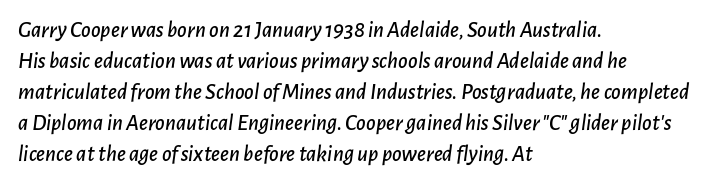
The gaps between neighbouring characters are ordinary and unremarkable. Where is the straight margin? On the left. The rendering applies a slant to the glyphs. Descender tails drop into unmarked territory. Whoever set this chose a conventional vertical rhythm.
